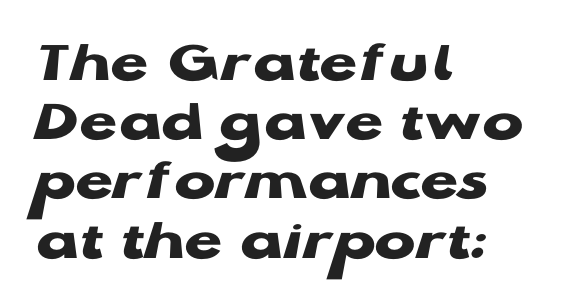
Q: Is the text bold? A: Yes.
Q: Is the text italic (slanted)? A: No, it is upright.
Q: Is the typeface a serif or a sans-serif typeface? A: Sans-serif.
Q: Is the text underlined? A: No.
Q: How is the paragraph aligned? A: Left-aligned.
Q: Is the spacing between letters normal or unusually wide? A: Normal.
Q: Is the spacing between lines tight, normal or loose? A: Tight.
Q: Width (condensed, normal, or wide)? A: Wide.
Q: Stroke contrast? A: Low.
Q: x-height? A: Medium.
Q: Monospaced? A: No.
